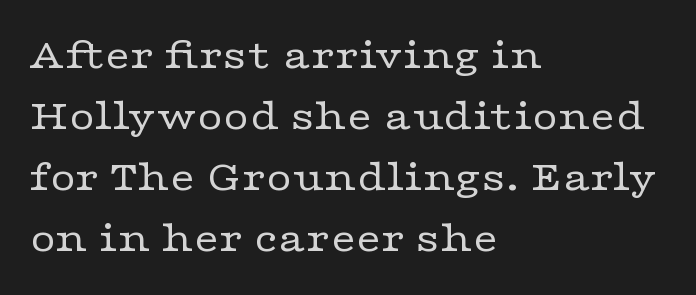
Leftover space on each line is placed entirely after the last word. The type is set solid horizontally, with unmodified tracking. No italicization has been applied; the sample stays upright. Regular leading. Words float on clear page, feet unadorned.
